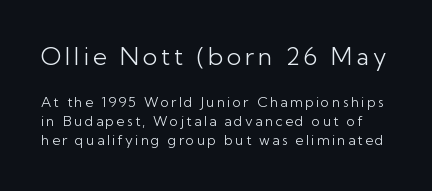
The image shows 24 px text type, upright; set normal line spacing (1.37x), not underlined; the first (top) block is 1.71x larger.
